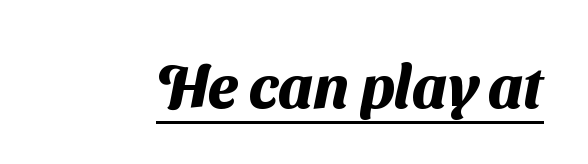
Q: Is the text bold? A: Yes.
Q: Is the typeface a serif or a sans-serif typeface? A: Sans-serif.
Q: Is the text underlined? A: Yes.
Q: Is the spacing between letters normal or unusually wide? A: Normal.
Q: Width (condensed, normal, or wide)? A: Normal.
Q: Stroke contrast? A: Medium.
Q: x-height? A: Medium.
Q: Monospaced? A: No.
